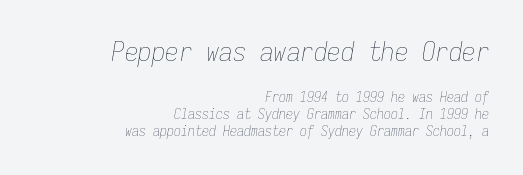
The letters look calm and open, with moderate or lighter stems. The horizontal fit of the characters is conventional and even. The more generous point size was reserved for the upper chunk. The font's italic variant was chosen for this text. Descenders are the only things crossing below the line. The rag falls on the left side of this text block.
